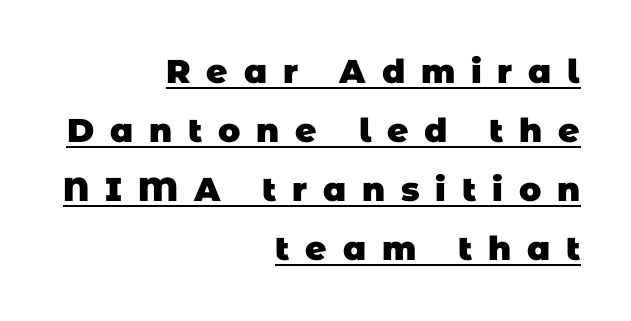
{"serif": "no", "bold": "yes", "weight": "heavy", "width": "normal", "stroke_contrast": "low", "x_height": "large", "monospaced": "no", "underline": "yes", "align": "right", "line_spacing_ratio": 1.79, "letter_spacing": "wide", "letter_spacing_em": 0.48, "glyph_px": 33}
